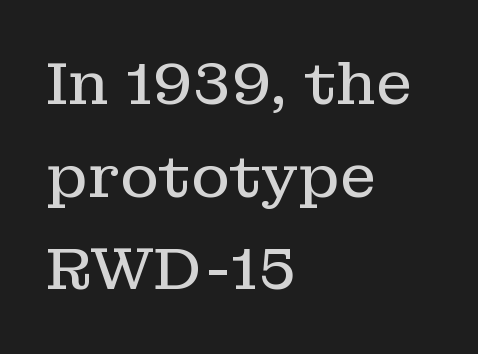
Words appear dense and cohesive because spacing is normal. Each new line begins a customary step beneath the previous one. Note the varied advance widths — an 'i' is clearly narrower than an 'm'. Type style note: has serifs. No chunkiness to these letters — they're not bold.
